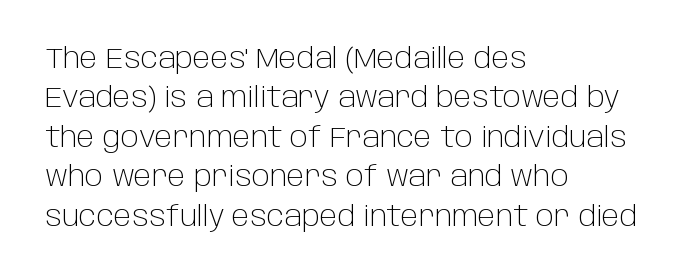
Q: Is the text bold? A: No.
Q: Is the text italic (slanted)? A: No, it is upright.
Q: Is the typeface a serif or a sans-serif typeface? A: Sans-serif.
Q: Is the text underlined? A: No.
Q: How is the paragraph aligned? A: Left-aligned.
Q: Is the spacing between letters normal or unusually wide? A: Normal.
Q: Is the spacing between lines tight, normal or loose? A: Normal.
Q: Width (condensed, normal, or wide)? A: Normal.
Q: Stroke contrast? A: Low.
Q: x-height? A: Large.
Q: Monospaced? A: No.
